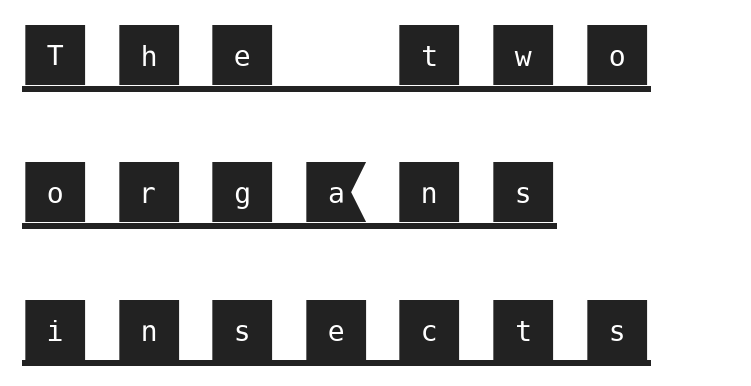
{"serif": "no", "italic": "no", "width": "normal", "stroke_contrast": "medium", "x_height": "large", "underline": "yes", "align": "left", "line_spacing": "loose", "line_spacing_ratio": 2.02, "letter_spacing": "wide", "letter_spacing_em": 0.4, "glyph_px": 68}
